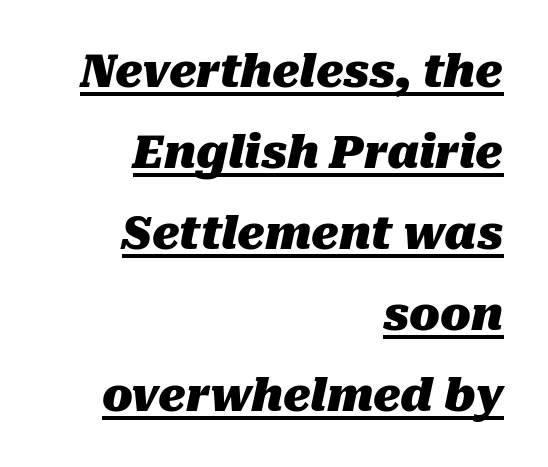
{"italic": "yes", "lean": "right", "slant_degrees": 10, "bold": "yes", "weight": "heavy", "width": "normal", "stroke_contrast": "medium", "x_height": "medium", "monospaced": "no", "underline": "yes", "align": "right", "line_spacing_ratio": 1.8, "letter_spacing": "normal", "letter_spacing_em": 0.0, "glyph_px": 45}
